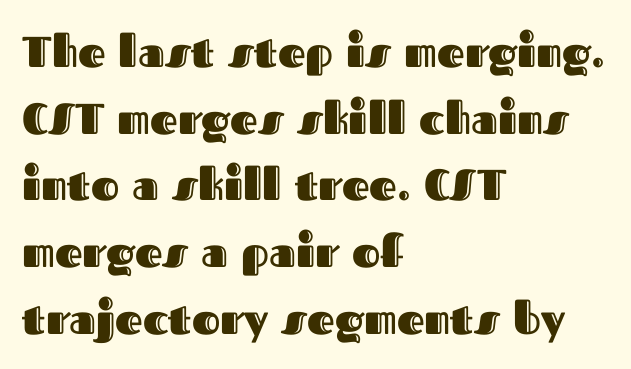
The image shows 43 px text type, upright; set left-aligned, normal line spacing (1.55x), normal letter spacing, not underlined; a medium x-height.
